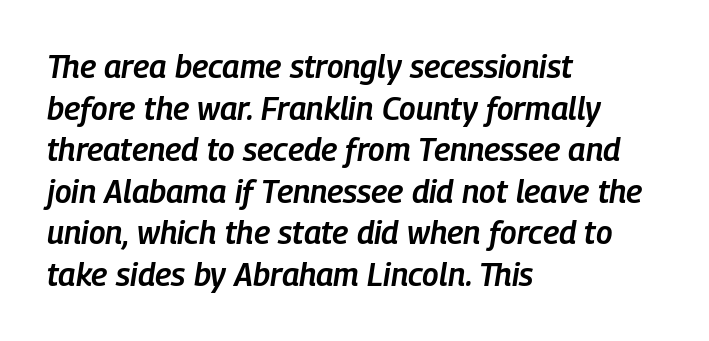
The image shows 32 px semibold, condensed type, italic (leaning right); set left-aligned, normal line spacing (1.3x), normal letter spacing, not underlined; low stroke contrast and a medium x-height.
